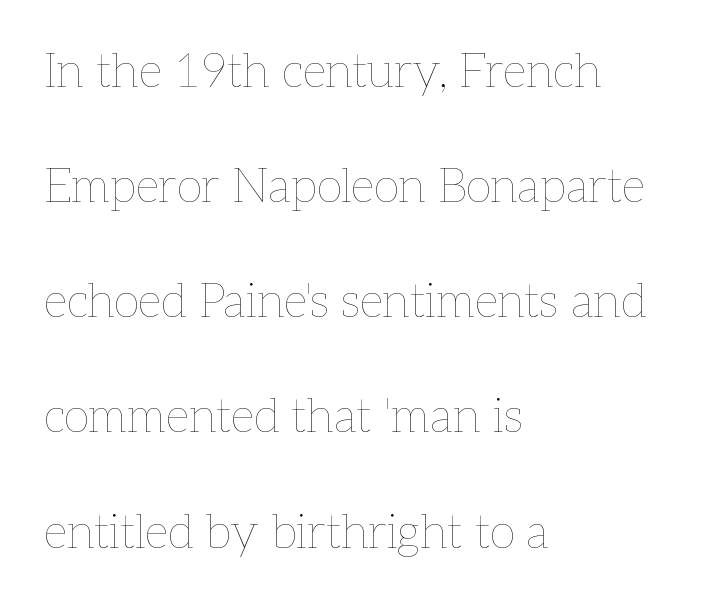
Q: Is the text bold? A: No.
Q: Is the text italic (slanted)? A: No, it is upright.
Q: Is the text underlined? A: No.
Q: How is the paragraph aligned? A: Left-aligned.
Q: Is the spacing between letters normal or unusually wide? A: Normal.
Q: Is the spacing between lines tight, normal or loose? A: Loose.
Q: Width (condensed, normal, or wide)? A: Normal.
Q: Stroke contrast? A: Low.
Q: x-height? A: Medium.
Q: Monospaced? A: No.
